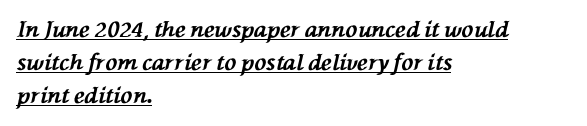
Typesetter's note: full bold, strokes at maximum text heaviness. Baseline-to-baseline distance is the conventional proportion of letter height. Horizontal alignment here is leftward, the default for most running prose. The letterforms sit shoulder to shoulder at normal distance.
